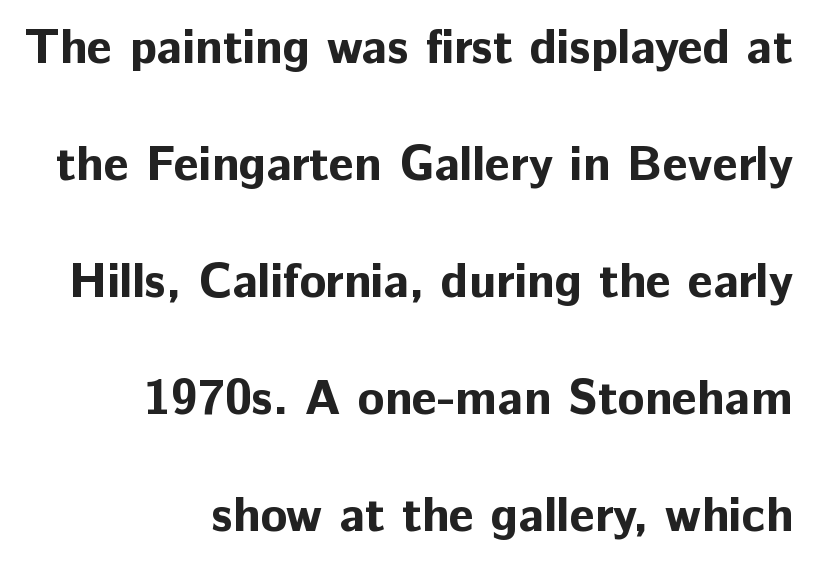
Q: Is the text bold? A: Yes.
Q: Is the text italic (slanted)? A: No, it is upright.
Q: Is the typeface a serif or a sans-serif typeface? A: Sans-serif.
Q: Is the text underlined? A: No.
Q: How is the paragraph aligned? A: Right-aligned.
Q: Is the spacing between letters normal or unusually wide? A: Normal.
Q: Is the spacing between lines tight, normal or loose? A: Loose.
Q: Width (condensed, normal, or wide)? A: Normal.
Q: Stroke contrast? A: Low.
Q: x-height? A: Medium.
Q: Monospaced? A: No.
